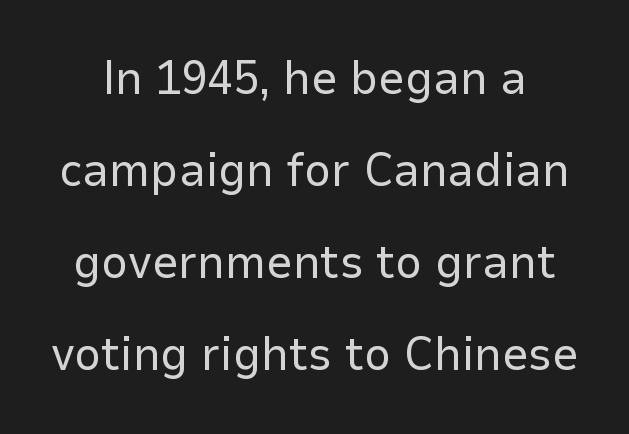
The image shows 47 px regular-weight sans-serif type, upright; set loose line spacing (1.96x), normal letter spacing, not underlined; low stroke contrast and a medium x-height.
